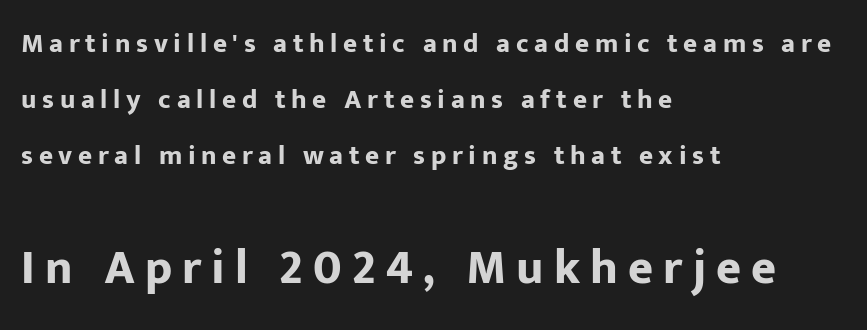
A full-strength bold gives these letters their thick strokes. Two sizes are in play, and the larger belongs to the second block. This rendering employs a face without finishing strokes, i.e., a sans-serif. A typesetter would mark this as roman, not italic. The space between consecutive lines is lavish.
